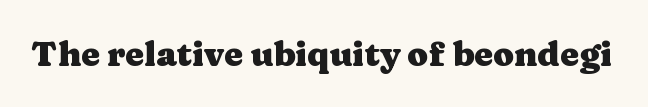
{"serif": "yes", "italic": "no", "bold": "yes", "weight": "heavy", "width": "wide", "stroke_contrast": "medium", "x_height": "medium", "monospaced": "no", "underline": "no", "letter_spacing": "normal", "letter_spacing_em": 0.0, "glyph_px": 34}
